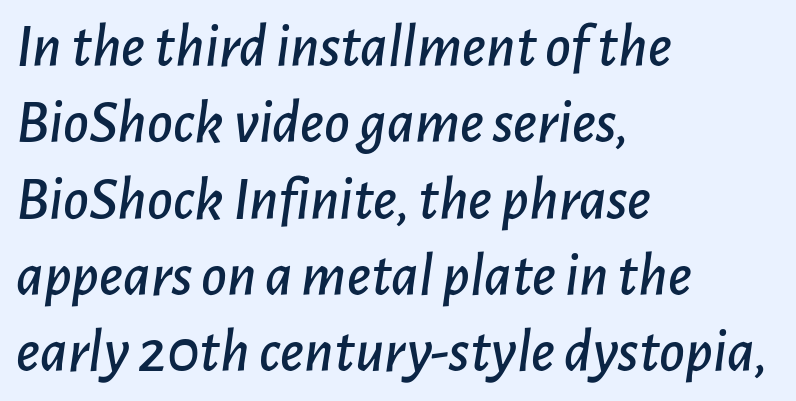
Q: Is the text italic (slanted)? A: Yes, it leans right by about 7 degrees.
Q: Is the text underlined? A: No.
Q: How is the paragraph aligned? A: Left-aligned.
Q: Is the spacing between letters normal or unusually wide? A: Normal.
Q: Width (condensed, normal, or wide)? A: Normal.
Q: Stroke contrast? A: Low.
Q: x-height? A: Medium.
Q: Monospaced? A: No.
